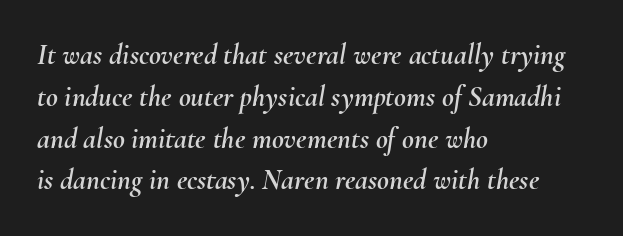
One glance says typical: line gaps are just what's usual. These lines are rendered in a variable-pitch font. Underline: absent. The face used here has a pronounced slope to its letters. A typesetter would call this zero additional tracking.
